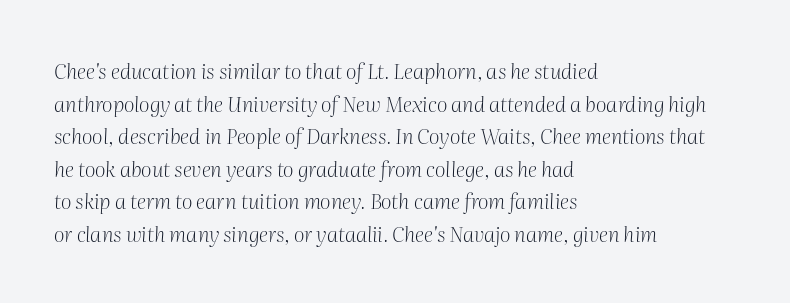
The image shows 21 px text type, italic (leaning right); set left-aligned, normal line spacing (1.55x), normal letter spacing, not underlined.
